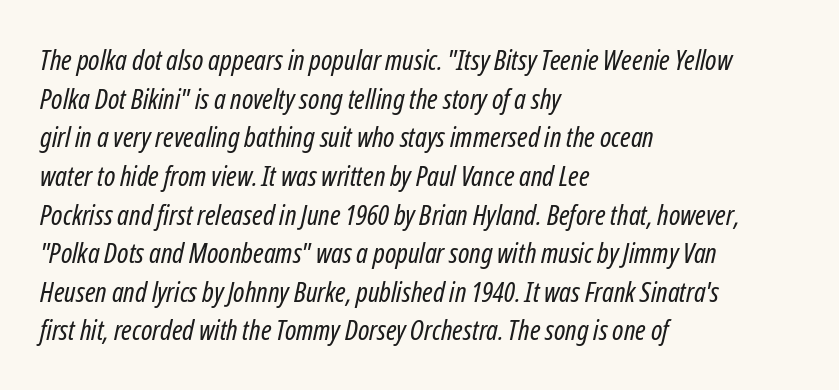
Q: Is the text bold? A: No.
Q: Is the text italic (slanted)? A: Yes, it leans right by about 12 degrees.
Q: Is the text underlined? A: No.
Q: How is the paragraph aligned? A: Left-aligned.
Q: Is the spacing between letters normal or unusually wide? A: Normal.
Q: Is the spacing between lines tight, normal or loose? A: Normal.
Q: Width (condensed, normal, or wide)? A: Condensed.
Q: Stroke contrast? A: Low.
Q: x-height? A: Medium.
Q: Monospaced? A: No.
